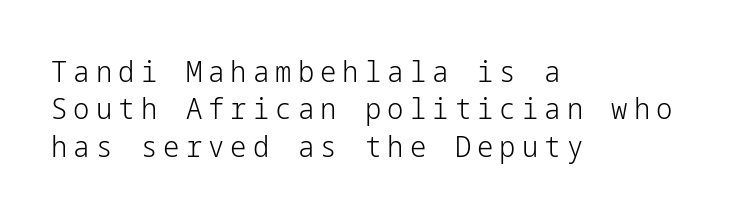
Q: Is the text bold? A: No.
Q: Is the text italic (slanted)? A: No, it is upright.
Q: Is the typeface a serif or a sans-serif typeface? A: Sans-serif.
Q: Is the text underlined? A: No.
Q: How is the paragraph aligned? A: Left-aligned.
Q: Is the spacing between letters normal or unusually wide? A: Unusually wide.
Q: Is the spacing between lines tight, normal or loose? A: Normal.
Q: Width (condensed, normal, or wide)? A: Normal.
Q: Stroke contrast? A: Low.
Q: x-height? A: Medium.
